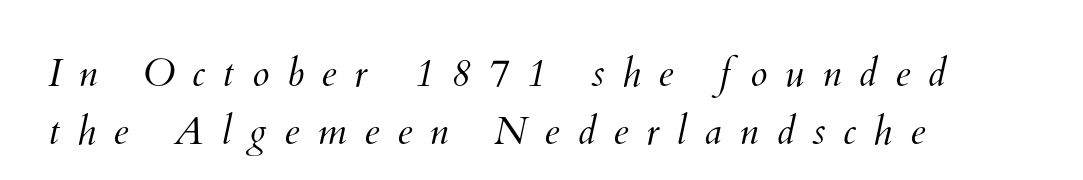
The image shows 39 px light type; set left-aligned, normal line spacing (1.48x), unusually wide letter spacing (+0.45 em), not underlined; medium stroke contrast and a small x-height.
